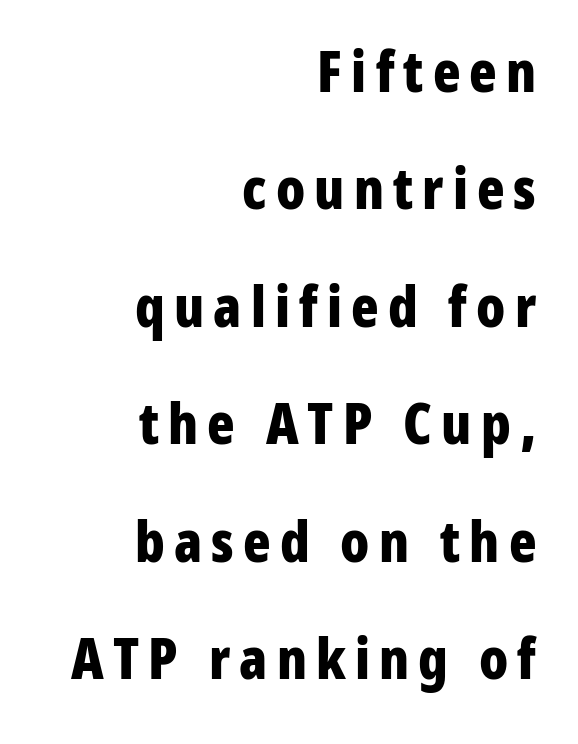
The image shows 57 px bold, condensed sans-serif type, upright; set right-aligned, loose line spacing (2.06x), not underlined; low stroke contrast and a medium x-height.
